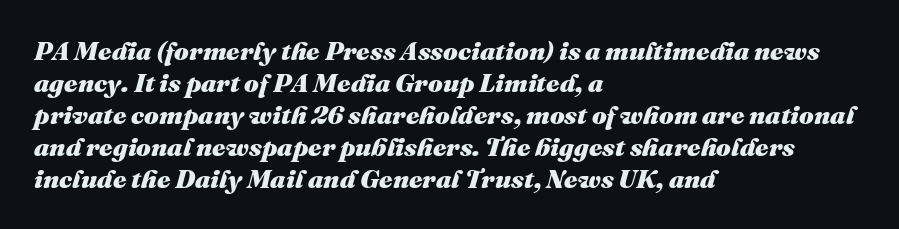
Q: Is the text bold? A: Yes.
Q: Is the text italic (slanted)? A: Yes, it leans right by about 16 degrees.
Q: Is the text underlined? A: No.
Q: How is the paragraph aligned? A: Left-aligned.
Q: Is the spacing between letters normal or unusually wide? A: Normal.
